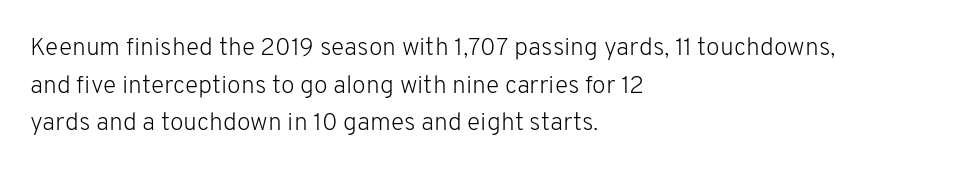
{"italic": "no", "bold": "no", "underline": "no", "align": "left", "line_spacing": "normal", "line_spacing_ratio": 1.51, "letter_spacing": "normal", "letter_spacing_em": 0.0, "glyph_px": 25}
